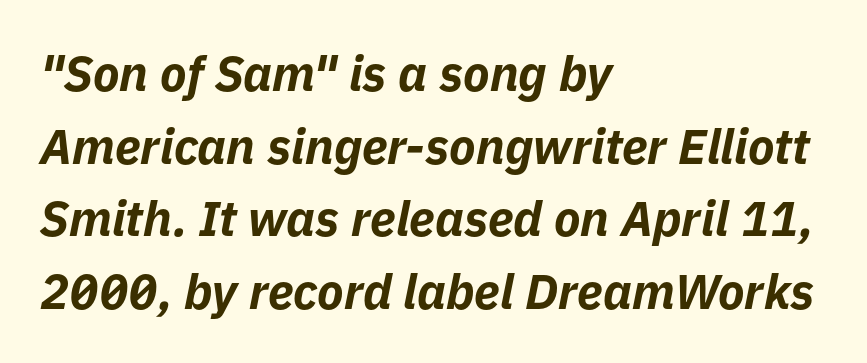
Q: Is the text bold? A: Yes.
Q: Is the text italic (slanted)? A: Yes, it leans right by about 11 degrees.
Q: Is the text underlined? A: No.
Q: How is the paragraph aligned? A: Left-aligned.
Q: Is the spacing between letters normal or unusually wide? A: Normal.
Q: Is the spacing between lines tight, normal or loose? A: Normal.
Q: Width (condensed, normal, or wide)? A: Normal.
Q: Stroke contrast? A: Low.
Q: x-height? A: Medium.
Q: Monospaced? A: No.
